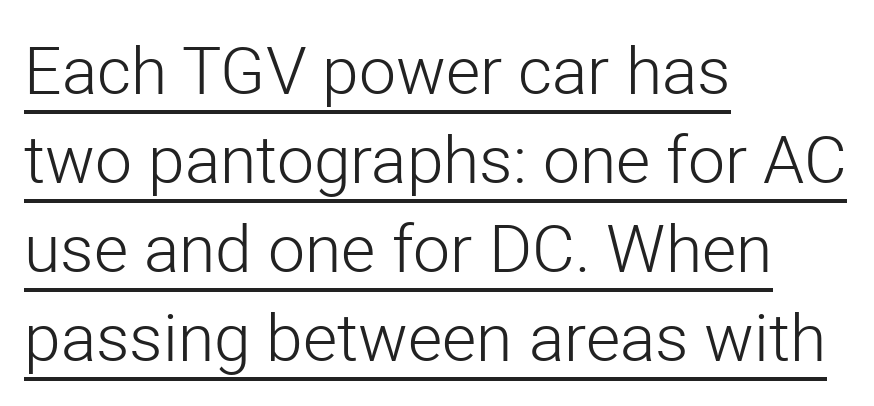
Q: Is the text bold? A: No.
Q: Is the text italic (slanted)? A: No, it is upright.
Q: Is the typeface a serif or a sans-serif typeface? A: Sans-serif.
Q: Is the text underlined? A: Yes.
Q: How is the paragraph aligned? A: Left-aligned.
Q: Is the spacing between letters normal or unusually wide? A: Normal.
Q: Is the spacing between lines tight, normal or loose? A: Normal.
Q: Width (condensed, normal, or wide)? A: Normal.
Q: Stroke contrast? A: Low.
Q: x-height? A: Medium.
Q: Monospaced? A: No.
